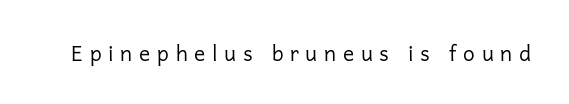
Q: Is the text bold? A: No.
Q: Is the text italic (slanted)? A: No, it is upright.
Q: Is the text underlined? A: No.
Q: Is the spacing between letters normal or unusually wide? A: Unusually wide.
